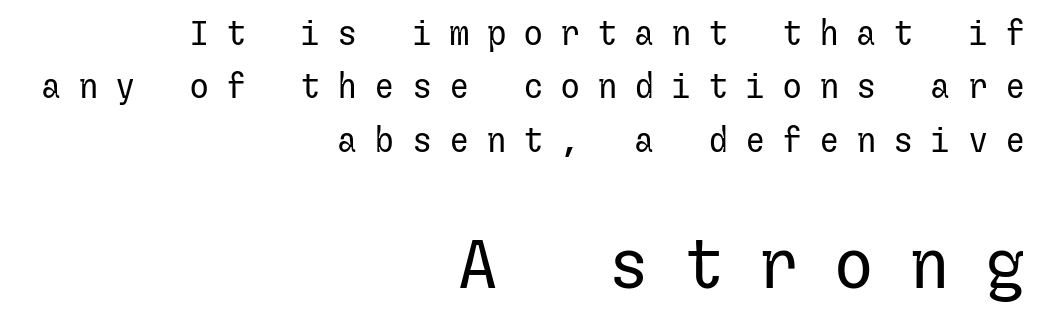
{"serif": "no", "italic": "no", "bold": "no", "weight": "regular", "width": "normal", "stroke_contrast": "low", "x_height": "medium", "underline": "no", "align": "right", "line_spacing": "normal", "line_spacing_ratio": 1.57, "letter_spacing": "wide", "letter_spacing_em": 0.49, "larger_block": "second", "size_ratio": 2.03, "glyph_px": 69}
